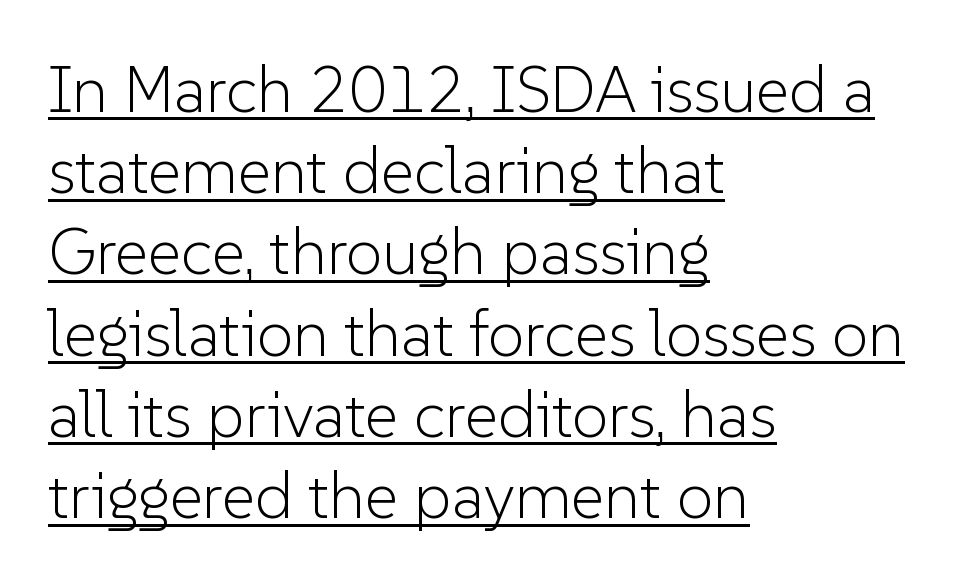
Heaviness? Minimal to ordinary, like unemphasized prose. Nothing unusual about the tracking: characters are spaced as the font intends. The font family rendered here belongs to the sans-serif group. A typesetter would call this proportional, since set widths differ per character. Summary of vertical rhythm: regular, with standard interline spacing.
